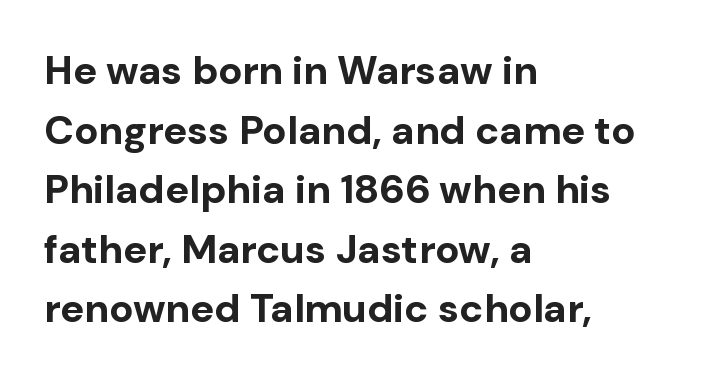
Q: Is the text bold? A: Yes.
Q: Is the text italic (slanted)? A: No, it is upright.
Q: Is the typeface a serif or a sans-serif typeface? A: Sans-serif.
Q: Is the text underlined? A: No.
Q: How is the paragraph aligned? A: Left-aligned.
Q: Is the spacing between letters normal or unusually wide? A: Normal.
Q: Is the spacing between lines tight, normal or loose? A: Normal.
Q: Width (condensed, normal, or wide)? A: Normal.
Q: Stroke contrast? A: Low.
Q: x-height? A: Medium.
Q: Monospaced? A: No.
